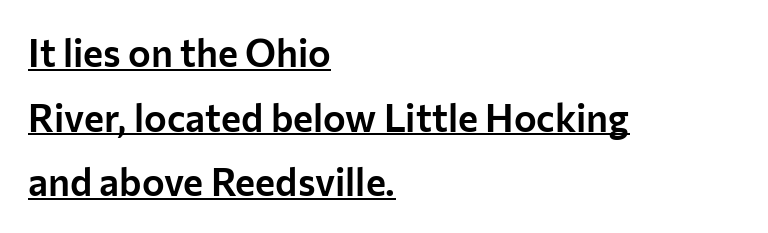
The image shows 38 px sans-serif type, upright; set left-aligned, normal line spacing (1.7x), normal letter spacing, underlined; low stroke contrast and a medium x-height.
